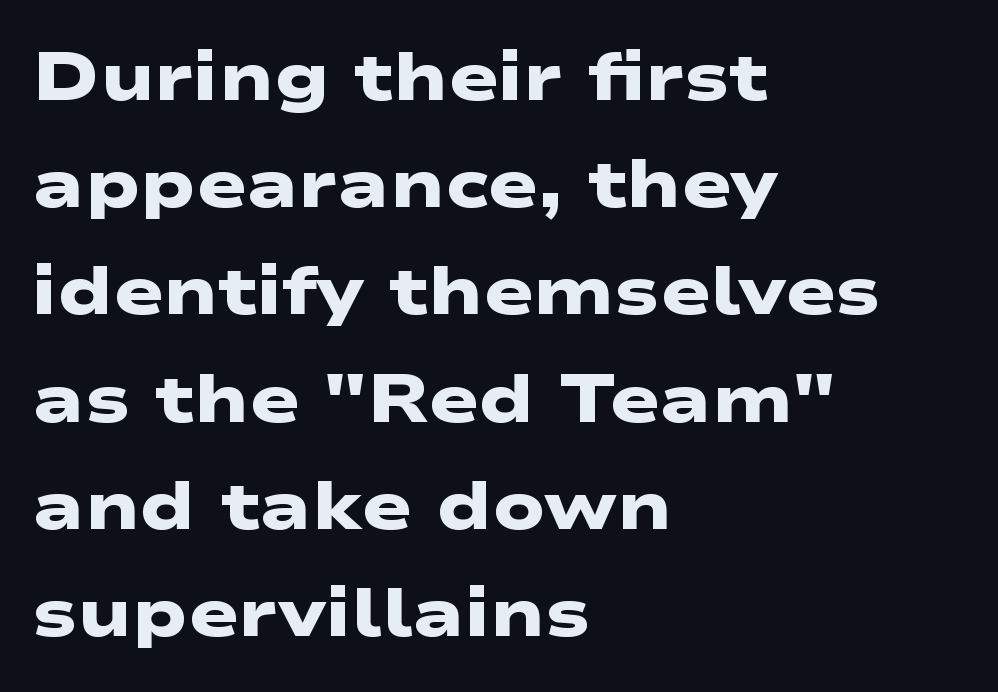
Q: Is the text bold? A: Yes.
Q: Is the typeface a serif or a sans-serif typeface? A: Sans-serif.
Q: Is the text underlined? A: No.
Q: How is the paragraph aligned? A: Left-aligned.
Q: Is the spacing between letters normal or unusually wide? A: Normal.
Q: Is the spacing between lines tight, normal or loose? A: Normal.
Q: Width (condensed, normal, or wide)? A: Wide.
Q: Stroke contrast? A: Low.
Q: x-height? A: Medium.
Q: Monospaced? A: No.
